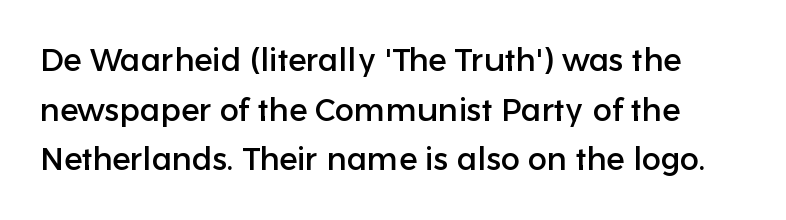
Q: Is the text italic (slanted)? A: No, it is upright.
Q: Is the typeface a serif or a sans-serif typeface? A: Sans-serif.
Q: Is the text underlined? A: No.
Q: Is the spacing between letters normal or unusually wide? A: Normal.
Q: Is the spacing between lines tight, normal or loose? A: Normal.
Q: Width (condensed, normal, or wide)? A: Normal.
Q: Stroke contrast? A: Low.
Q: x-height? A: Medium.
Q: Monospaced? A: No.
